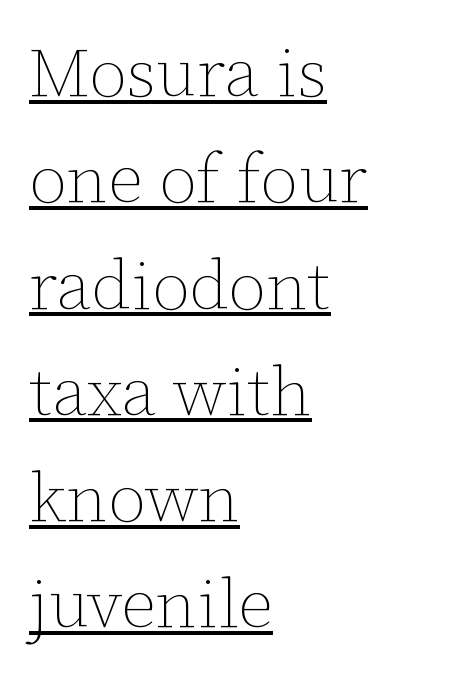
The image shows 69 px thin type, upright; set left-aligned, normal line spacing (1.54x), normal letter spacing, underlined; low stroke contrast and a medium x-height.
